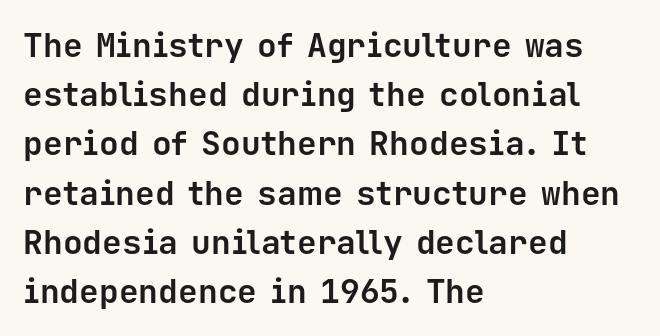
{"serif": "no", "italic": "no", "bold": "yes", "weight": "bold", "width": "normal", "stroke_contrast": "low", "x_height": "medium", "monospaced": "yes", "underline": "no", "align": "left", "line_spacing": "normal", "line_spacing_ratio": 1.49, "letter_spacing": "normal", "letter_spacing_em": 0.0, "glyph_px": 33}
